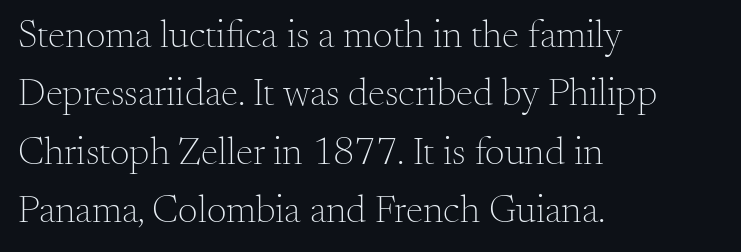
Q: Is the text bold? A: No.
Q: Is the text italic (slanted)? A: No, it is upright.
Q: Is the typeface a serif or a sans-serif typeface? A: Serif.
Q: Is the text underlined? A: No.
Q: How is the paragraph aligned? A: Left-aligned.
Q: Is the spacing between letters normal or unusually wide? A: Normal.
Q: Is the spacing between lines tight, normal or loose? A: Normal.
Q: Width (condensed, normal, or wide)? A: Normal.
Q: Stroke contrast? A: Medium.
Q: x-height? A: Small.
Q: Monospaced? A: No.
